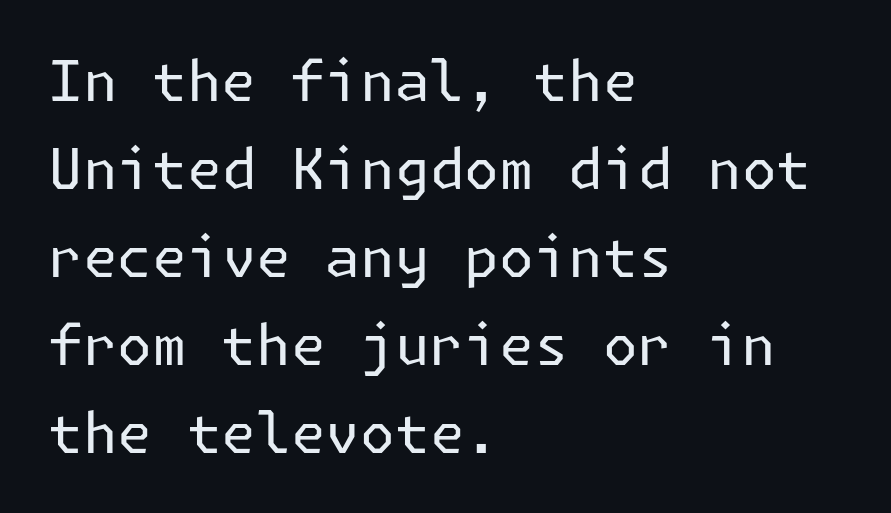
In terms of letterform style, serifs are entirely absent. Descenders hang freely into open space. These lines were composed using upright roman letters. A typesetter would call this zero additional tracking. The designer left line spacing at the default. The strokes carry an ordinary text weight at most.
